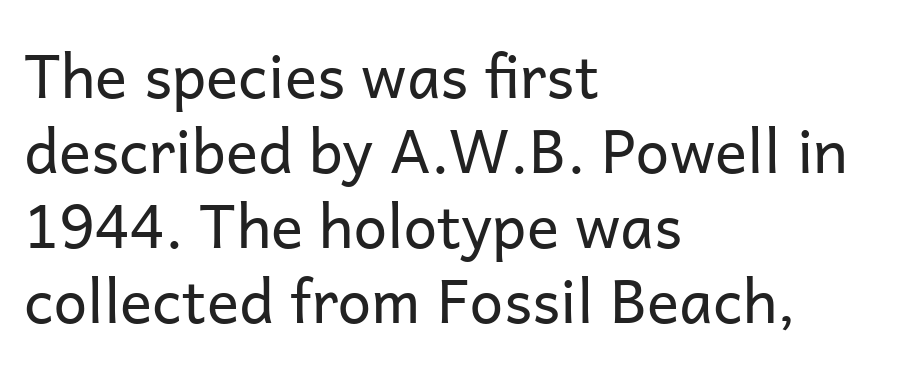
The image shows 60 px regular-weight sans-serif type, upright; set left-aligned, normal line spacing (1.25x), normal letter spacing, not underlined; low stroke contrast and a medium x-height.
